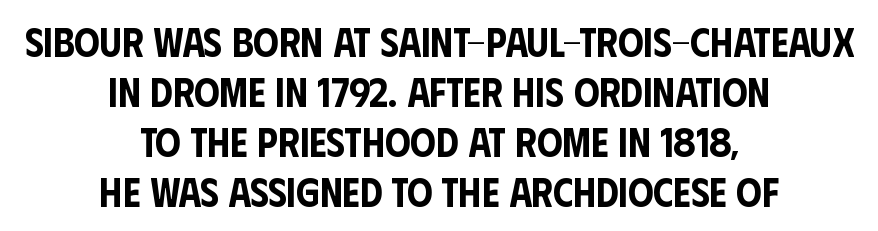
In terms of letterform style, serifs are entirely absent. Vertical strokes here are truly vertical. The rendering uses a moderate line-height, typical for paragraphs. The lines in this sample share a center point and differ in where they start and stop. Varying glyph widths throughout — classic text-font behaviour.
